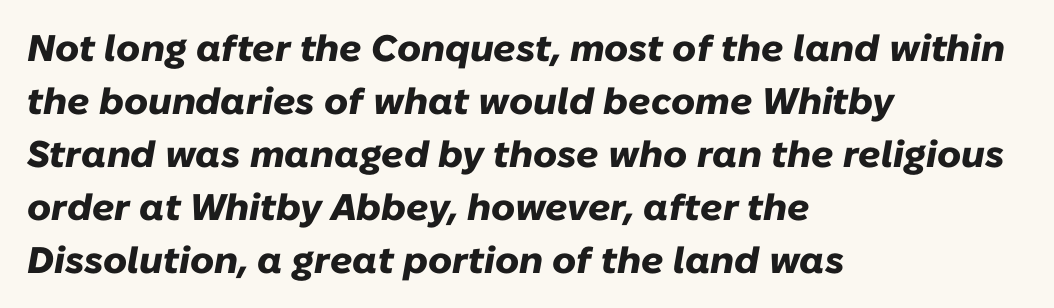
Q: Is the text bold? A: Yes.
Q: Is the text italic (slanted)? A: Yes, it leans right by about 10 degrees.
Q: Is the text underlined? A: No.
Q: How is the paragraph aligned? A: Left-aligned.
Q: Is the spacing between letters normal or unusually wide? A: Normal.
Q: Is the spacing between lines tight, normal or loose? A: Normal.
Q: Width (condensed, normal, or wide)? A: Normal.
Q: Stroke contrast? A: Low.
Q: x-height? A: Medium.
Q: Monospaced? A: No.
